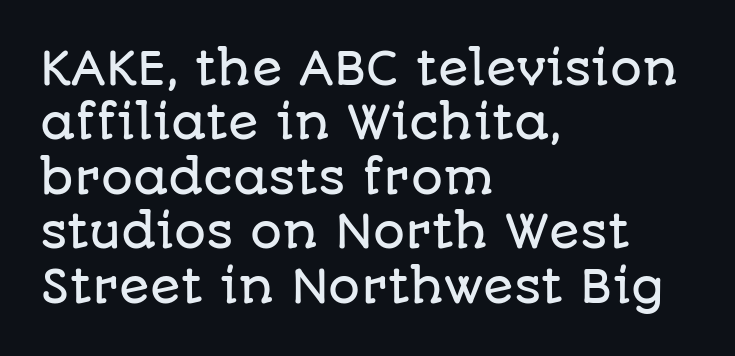
The image shows 45 px sans-serif type, upright; set left-aligned, line spacing 1.21x, normal letter spacing, not underlined; low stroke contrast and a large x-height.
